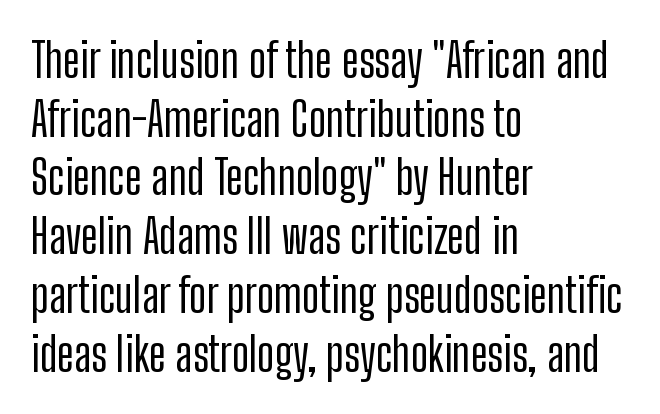
Q: Is the text italic (slanted)? A: No, it is upright.
Q: Is the typeface a serif or a sans-serif typeface? A: Sans-serif.
Q: Is the text underlined? A: No.
Q: How is the paragraph aligned? A: Left-aligned.
Q: Is the spacing between letters normal or unusually wide? A: Normal.
Q: Is the spacing between lines tight, normal or loose? A: Normal.
Q: Width (condensed, normal, or wide)? A: Condensed.
Q: Stroke contrast? A: Low.
Q: x-height? A: Medium.
Q: Monospaced? A: No.
